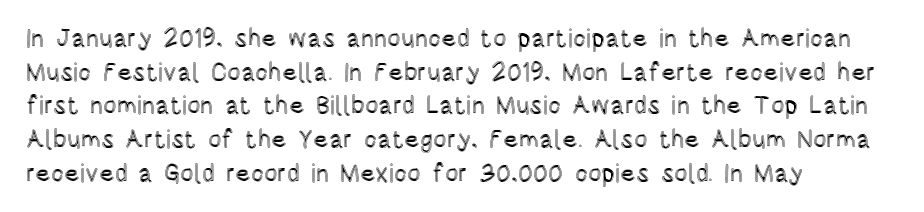
The image shows 25 px text type, upright; set left-aligned, normal line spacing (1.35x), normal letter spacing, not underlined.
